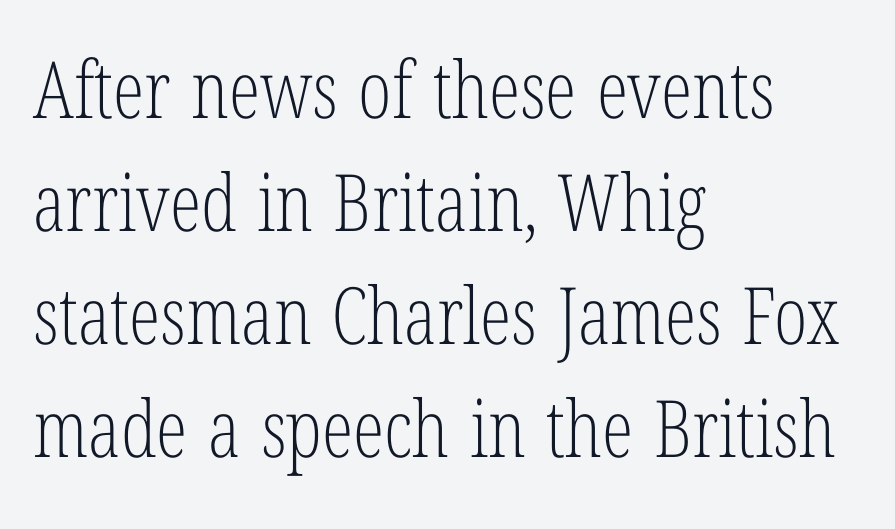
Q: Is the text bold? A: No.
Q: Is the text italic (slanted)? A: No, it is upright.
Q: Is the typeface a serif or a sans-serif typeface? A: Serif.
Q: Is the text underlined? A: No.
Q: How is the paragraph aligned? A: Left-aligned.
Q: Is the spacing between letters normal or unusually wide? A: Normal.
Q: Is the spacing between lines tight, normal or loose? A: Normal.
Q: Width (condensed, normal, or wide)? A: Condensed.
Q: Stroke contrast? A: Low.
Q: x-height? A: Medium.
Q: Monospaced? A: No.
